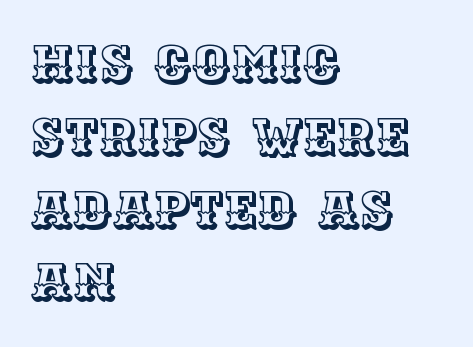
Q: Is the text italic (slanted)? A: No, it is upright.
Q: Is the text underlined? A: No.
Q: How is the paragraph aligned? A: Left-aligned.
Q: Is the spacing between letters normal or unusually wide? A: Normal.
Q: Is the spacing between lines tight, normal or loose? A: Normal.
Q: Width (condensed, normal, or wide)? A: Normal.
Q: x-height? A: Large.
Q: Monospaced? A: No.
